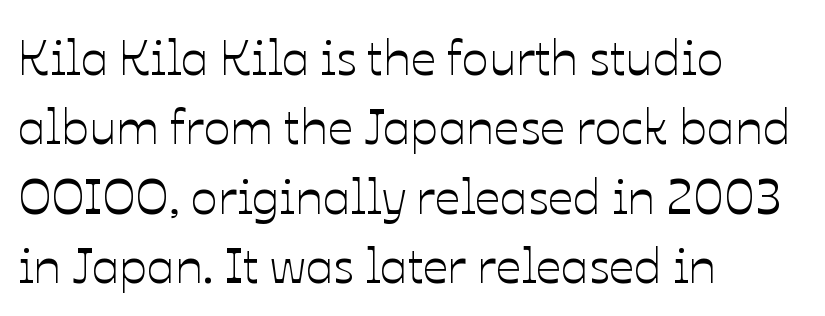
Q: Is the text italic (slanted)? A: No, it is upright.
Q: Is the text underlined? A: No.
Q: How is the paragraph aligned? A: Left-aligned.
Q: Is the spacing between letters normal or unusually wide? A: Normal.
Q: Is the spacing between lines tight, normal or loose? A: Normal.
Q: Width (condensed, normal, or wide)? A: Normal.
Q: Stroke contrast? A: Low.
Q: x-height? A: Medium.
Q: Monospaced? A: No.
